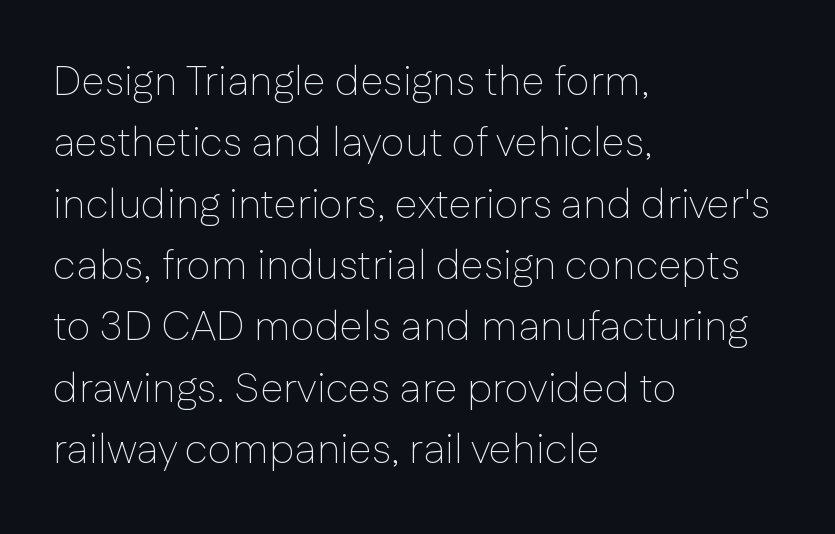
The image shows 42 px thin sans-serif type, upright; set left-aligned, normal line spacing (1.46x), normal letter spacing, not underlined; low stroke contrast and a medium x-height.
